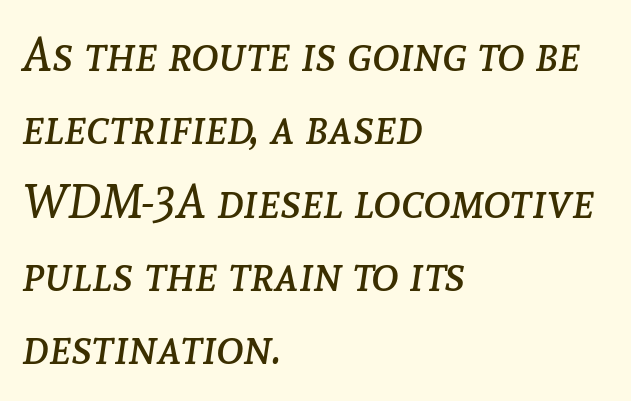
{"italic": "yes", "lean": "right", "slant_degrees": 8, "bold": "no", "weight": "regular", "width": "normal", "stroke_contrast": "low", "x_height": "medium", "monospaced": "no", "underline": "no", "align": "left", "line_spacing": "normal", "line_spacing_ratio": 1.56, "letter_spacing": "normal", "letter_spacing_em": 0.0, "glyph_px": 47}
